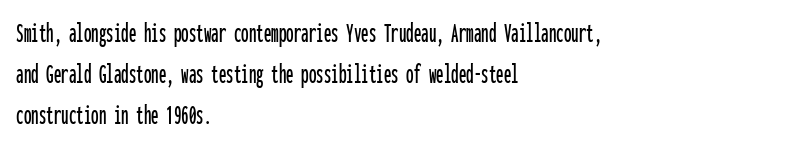
Q: Is the text italic (slanted)? A: No, it is upright.
Q: Is the typeface a serif or a sans-serif typeface? A: Sans-serif.
Q: Is the text underlined? A: No.
Q: How is the paragraph aligned? A: Left-aligned.
Q: Is the spacing between letters normal or unusually wide? A: Normal.
Q: Is the spacing between lines tight, normal or loose? A: Normal.
Q: Width (condensed, normal, or wide)? A: Condensed.
Q: Stroke contrast? A: Low.
Q: x-height? A: Medium.
Q: Monospaced? A: Yes.
